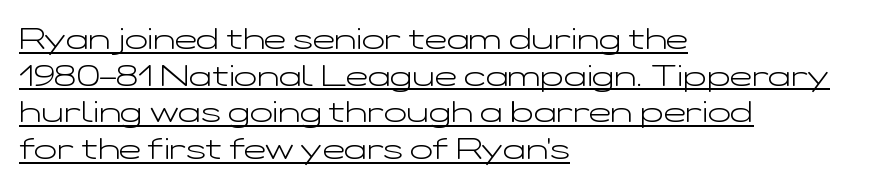
The words here are underlined. There is no visible air inserted between adjacent glyphs. The face used here is proportionally spaced, like ordinary book or web type. Stroke thickness stays within the range of a standard reading face or lighter.
